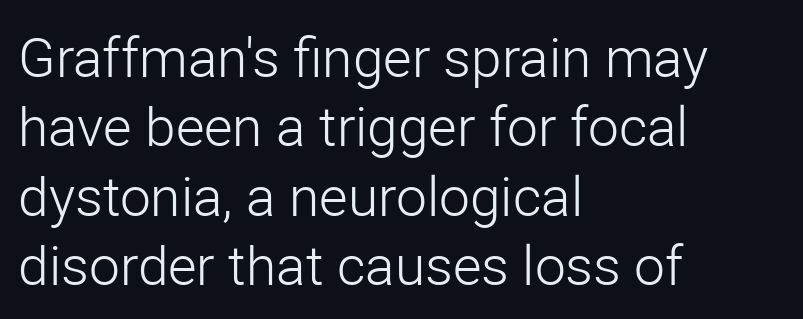
This reads as an unemphasized weight, regular at the heaviest. Proportional: the letters do not fall into vertical columns. Does the type have serifs? No, each stem ends abruptly. This sample keeps an unexceptional amount of space between lines. Spacing between characters is what you'd get straight out of the box. Upright lettering throughout.
